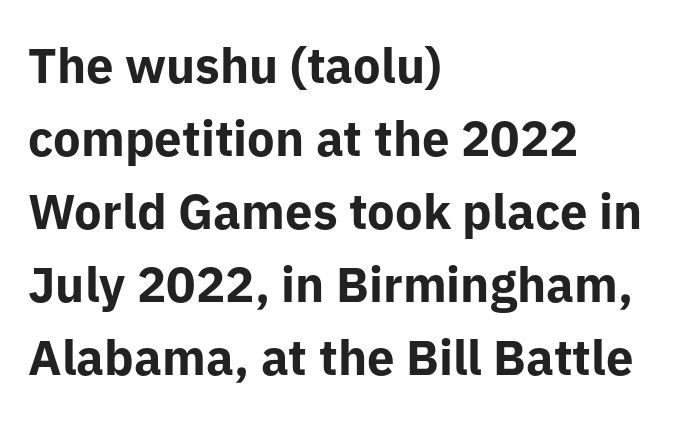
The image shows 49 px bold sans-serif type, upright; set left-aligned, normal line spacing (1.49x), normal letter spacing, not underlined; low stroke contrast and a medium x-height.
